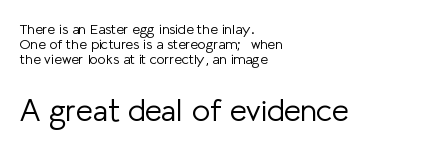
The image shows 31 px light sans-serif type, upright; set left-aligned, tight line spacing (1.08x), normal letter spacing, not underlined; the second (bottom) block is 2.21x larger; low stroke contrast and a medium x-height.
